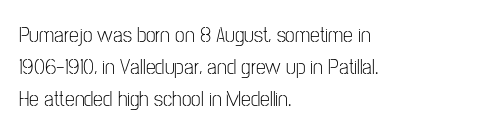
{"italic": "no", "bold": "no", "underline": "no", "align": "left", "line_spacing": "normal", "line_spacing_ratio": 1.46, "letter_spacing": "normal", "letter_spacing_em": 0.0, "glyph_px": 22}
